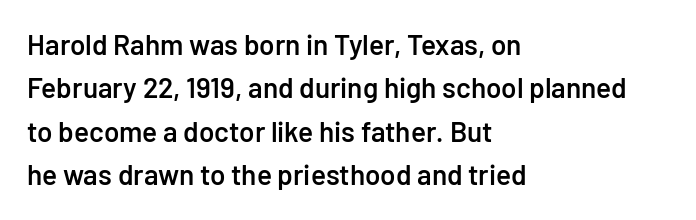
This sample uses an upright cut, with every glyph sitting square on the baseline. Regular leading. Proportional: the letters do not fall into vertical columns. Its strokes are somewhat broadened, the hallmark of semibold type.
